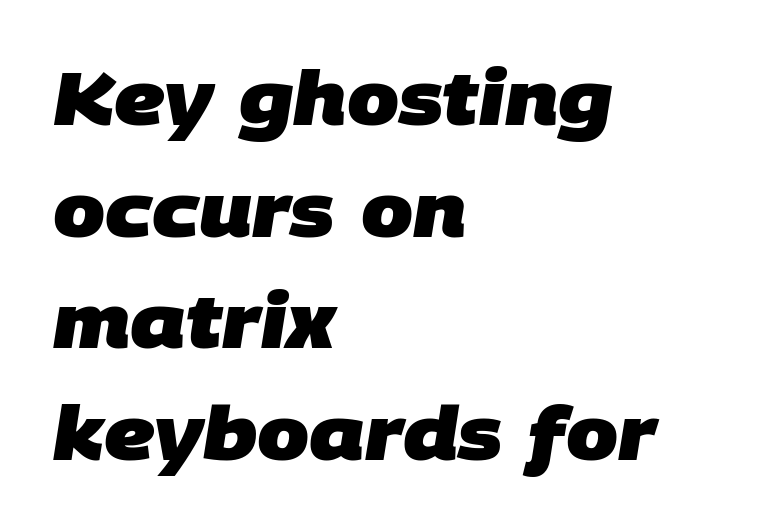
{"serif": "no", "bold": "yes", "weight": "heavy", "width": "normal", "stroke_contrast": "low", "x_height": "large", "monospaced": "no", "underline": "no", "align": "left", "line_spacing": "normal", "line_spacing_ratio": 1.51, "letter_spacing": "normal", "letter_spacing_em": 0.0, "glyph_px": 74}
